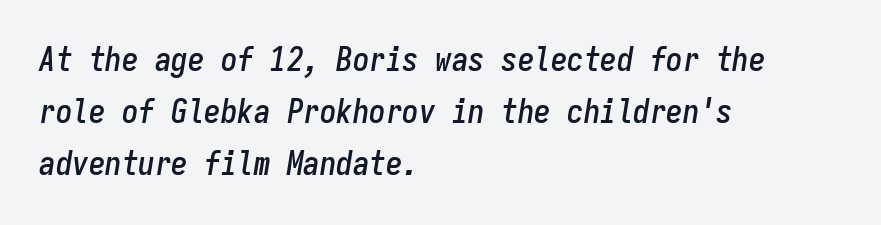
{"italic": "yes", "lean": "right", "slant_degrees": 9, "width": "condensed", "stroke_contrast": "low", "x_height": "medium", "monospaced": "yes", "underline": "no", "align": "left", "line_spacing": "normal", "line_spacing_ratio": 1.58, "letter_spacing": "normal", "letter_spacing_em": 0.0, "glyph_px": 33}
